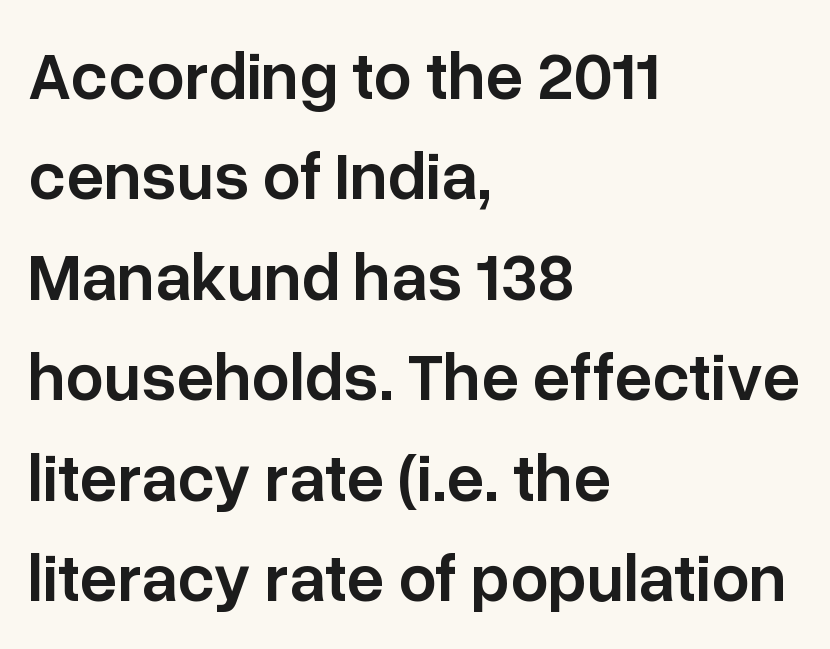
{"serif": "no", "italic": "no", "bold": "semi", "weight": "semibold", "width": "normal", "stroke_contrast": "low", "x_height": "medium", "monospaced": "no", "underline": "no", "align": "left", "line_spacing": "normal", "line_spacing_ratio": 1.5, "letter_spacing": "normal", "letter_spacing_em": 0.0, "glyph_px": 67}
